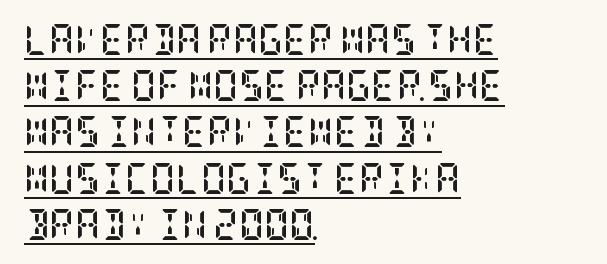
The image shows 31 px semibold, condensed serif type, upright; set left-aligned, normal line spacing (1.49x), normal letter spacing, underlined; low stroke contrast and a large x-height.
